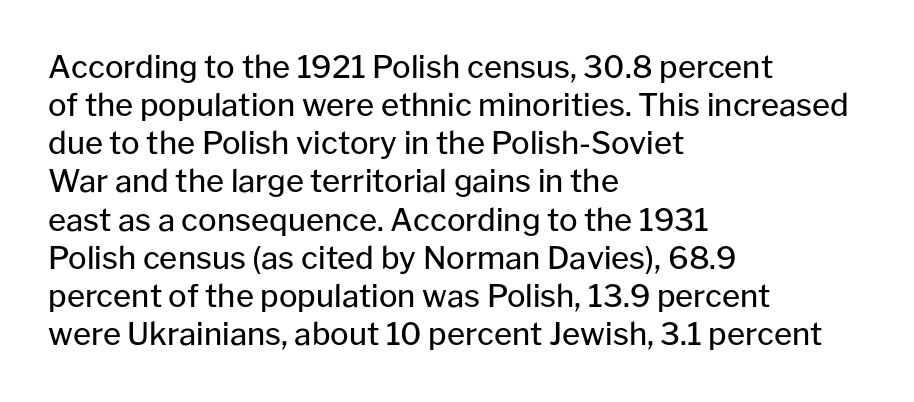
{"serif": "no", "italic": "no", "bold": "no", "weight": "regular", "width": "normal", "stroke_contrast": "low", "x_height": "medium", "monospaced": "no", "underline": "no", "align": "left", "line_spacing_ratio": 1.23, "letter_spacing": "normal", "letter_spacing_em": 0.0, "glyph_px": 31}
